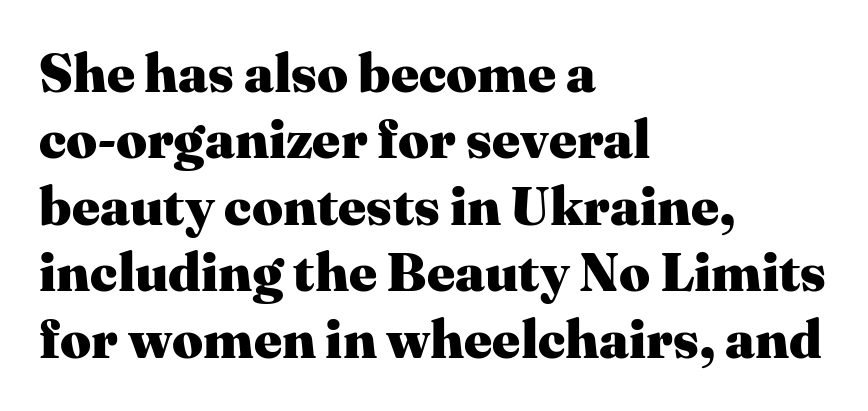
{"serif": "yes", "italic": "no", "bold": "yes", "weight": "heavy", "width": "normal", "stroke_contrast": "medium", "x_height": "medium", "monospaced": "no", "underline": "no", "align": "left", "line_spacing_ratio": 1.23, "letter_spacing": "normal", "letter_spacing_em": 0.0, "glyph_px": 54}
